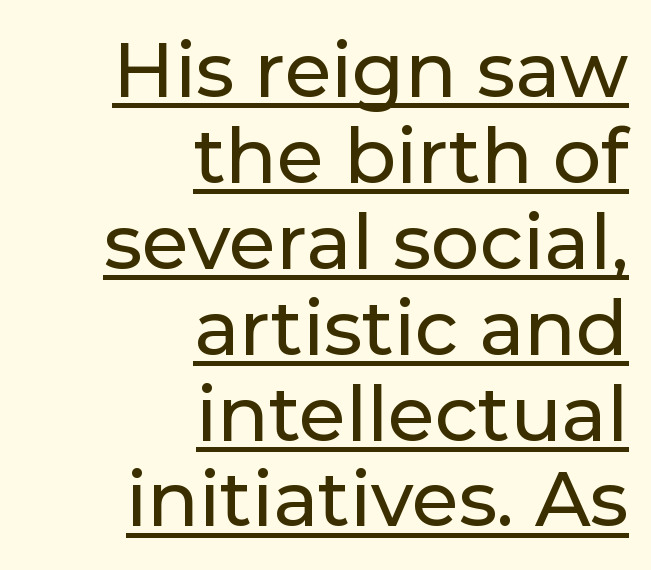
The image shows 76 px sans-serif type, upright; set right-aligned, tight line spacing (1.13x), normal letter spacing, underlined; low stroke contrast and a medium x-height.
